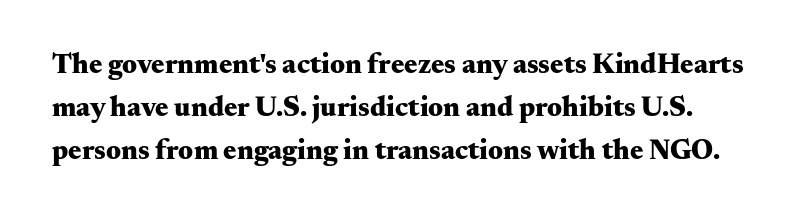
Q: Is the text bold? A: Yes.
Q: Is the text italic (slanted)? A: No, it is upright.
Q: Is the typeface a serif or a sans-serif typeface? A: Serif.
Q: Is the text underlined? A: No.
Q: Is the spacing between letters normal or unusually wide? A: Normal.
Q: Is the spacing between lines tight, normal or loose? A: Normal.
Q: Width (condensed, normal, or wide)? A: Wide.
Q: Stroke contrast? A: Medium.
Q: x-height? A: Small.
Q: Monospaced? A: No.
